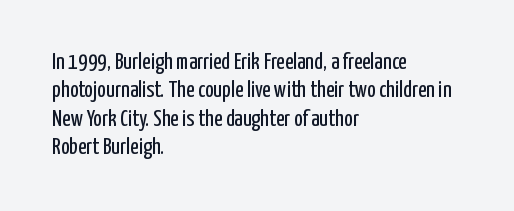
Nobody touched the tracking dial on this one. Visually the block forms a straight wall on the left and a jagged coastline on the right. Posture: upright roman. Beneath every word, the page is bare.
